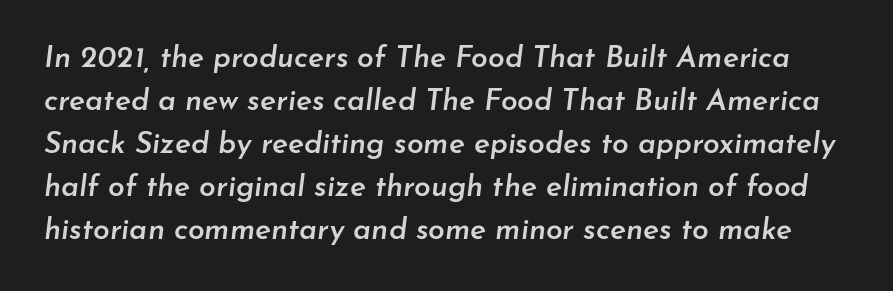
Q: Is the text bold? A: Semi-bold.
Q: Is the text italic (slanted)? A: Yes, it leans right by about 7 degrees.
Q: Is the text underlined? A: No.
Q: Is the spacing between letters normal or unusually wide? A: Normal.
Q: Is the spacing between lines tight, normal or loose? A: Normal.
Q: Width (condensed, normal, or wide)? A: Normal.
Q: Stroke contrast? A: Low.
Q: x-height? A: Small.
Q: Monospaced? A: No.
